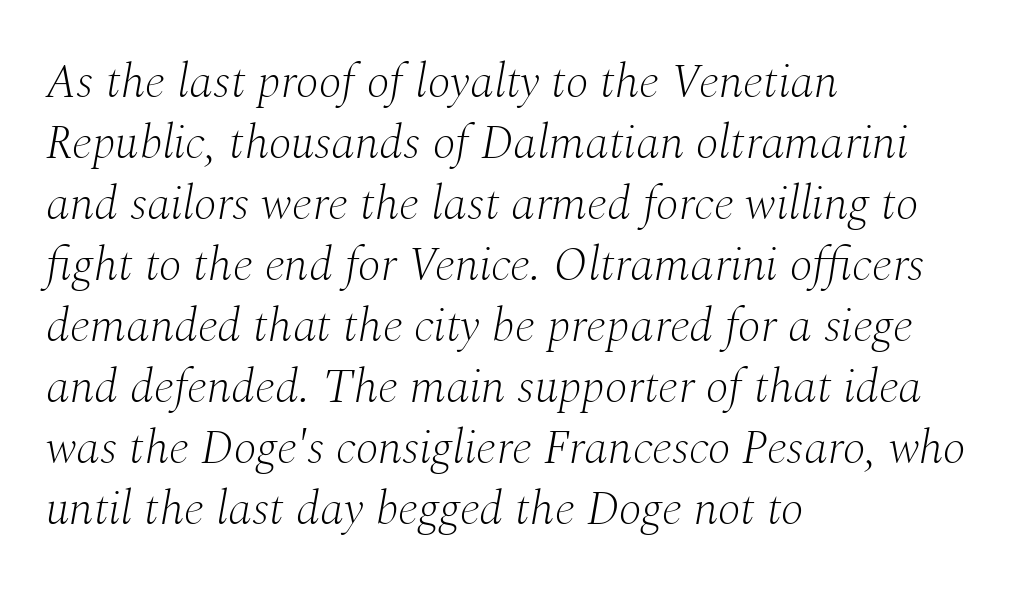
The block of text has a typical density, with ordinary space between rows. To sum up the face: it has serifs. Rendered with sloped, italic letterforms. Underlining? Definitely not there. These lines stack with their left ends in a neat column.
